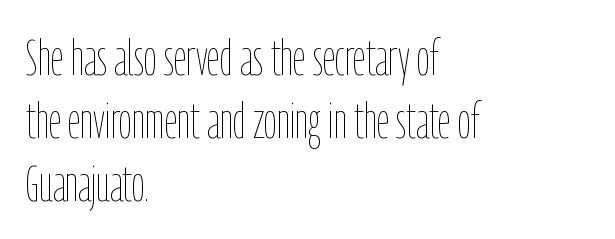
Q: Is the text bold? A: No.
Q: Is the text italic (slanted)? A: No, it is upright.
Q: Is the text underlined? A: No.
Q: How is the paragraph aligned? A: Left-aligned.
Q: Is the spacing between letters normal or unusually wide? A: Normal.
Q: Is the spacing between lines tight, normal or loose? A: Normal.
Q: Width (condensed, normal, or wide)? A: Condensed.
Q: Stroke contrast? A: Low.
Q: x-height? A: Medium.
Q: Monospaced? A: No.
